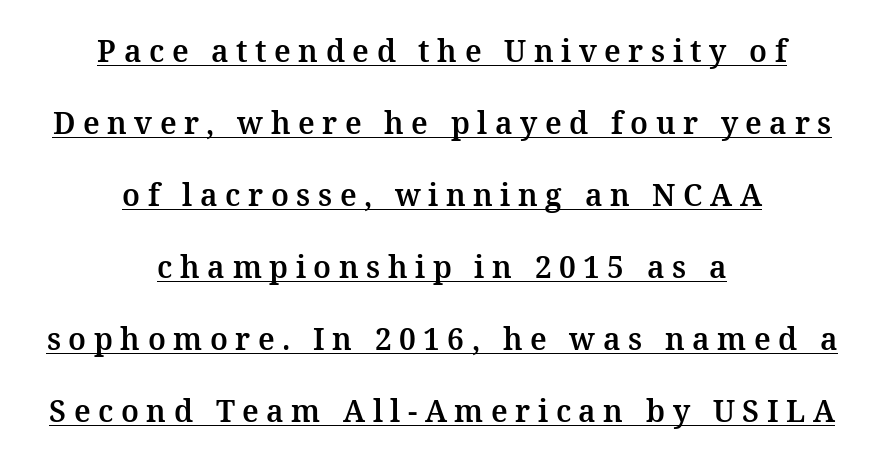
{"serif": "yes", "italic": "no", "width": "normal", "stroke_contrast": "medium", "x_height": "medium", "monospaced": "no", "underline": "yes", "align": "center", "line_spacing": "loose", "line_spacing_ratio": 2.4, "letter_spacing": "wide", "letter_spacing_em": 0.25, "glyph_px": 30}
